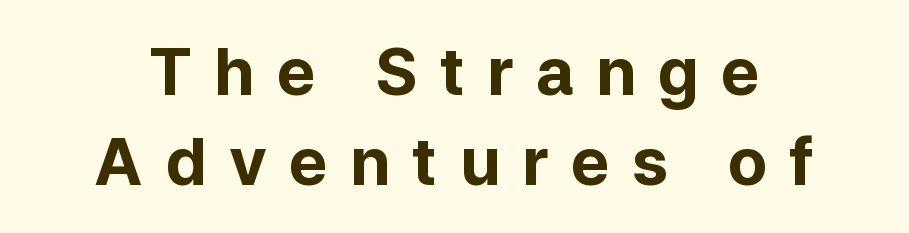
The image shows 65 px bold sans-serif type, upright; set normal line spacing (1.38x), unusually wide letter spacing (+0.34 em), not underlined; low stroke contrast and a medium x-height.
